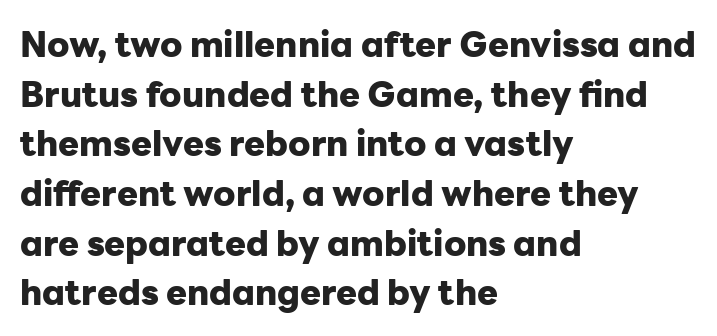
{"serif": "no", "italic": "no", "bold": "yes", "weight": "heavy", "width": "normal", "stroke_contrast": "low", "x_height": "medium", "monospaced": "no", "underline": "no", "align": "left", "line_spacing": "normal", "line_spacing_ratio": 1.42, "letter_spacing": "normal", "letter_spacing_em": 0.0, "glyph_px": 35}
